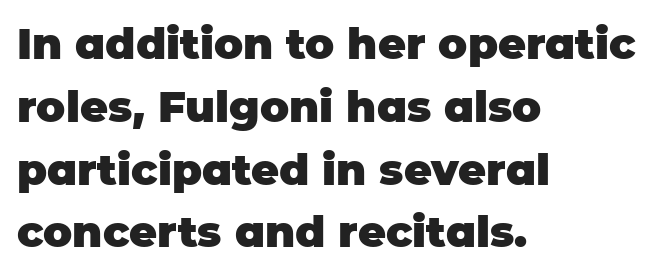
{"serif": "no", "italic": "no", "bold": "yes", "weight": "heavy", "width": "normal", "stroke_contrast": "low", "x_height": "large", "monospaced": "no", "underline": "no", "align": "left", "line_spacing": "normal", "line_spacing_ratio": 1.46, "letter_spacing": "normal", "letter_spacing_em": 0.0, "glyph_px": 43}
